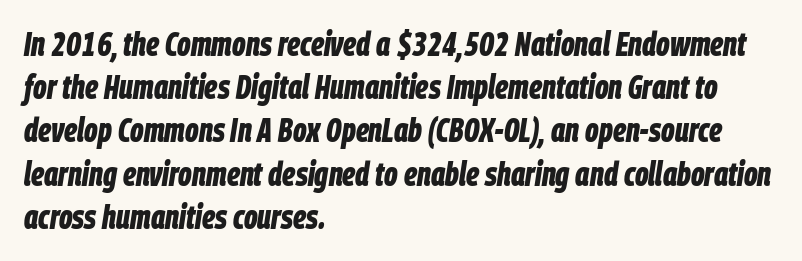
The image shows 33 px bold, condensed type, italic (leaning right); set left-aligned, normal line spacing (1.31x), normal letter spacing, not underlined; low stroke contrast and a large x-height.
